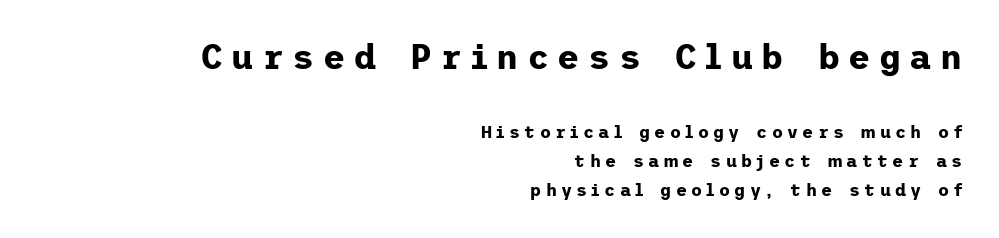
Letter spacing: wide. The letters stand upright; this is a roman face. Notice how the passage keeps a crisp vertical edge on the right only. Unlike a traditional serif, this face leaves its strokes unadorned. Top chunk: large. Bottom chunk: small.
